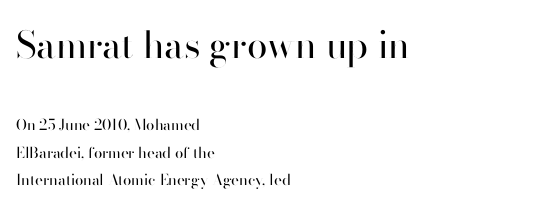
{"serif": "no", "italic": "no", "bold": "no", "weight": "regular", "width": "normal", "stroke_contrast": "high", "x_height": "small", "monospaced": "no", "underline": "no", "align": "left", "line_spacing_ratio": 1.83, "letter_spacing": "normal", "letter_spacing_em": 0.0, "larger_block": "first", "size_ratio": 2.47, "glyph_px": 37}
